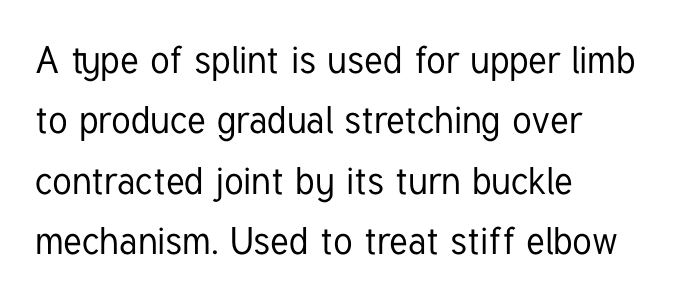
{"serif": "no", "italic": "no", "width": "condensed", "stroke_contrast": "low", "x_height": "medium", "monospaced": "no", "underline": "no", "align": "left", "line_spacing": "normal", "line_spacing_ratio": 1.59, "letter_spacing": "normal", "letter_spacing_em": 0.0, "glyph_px": 38}
